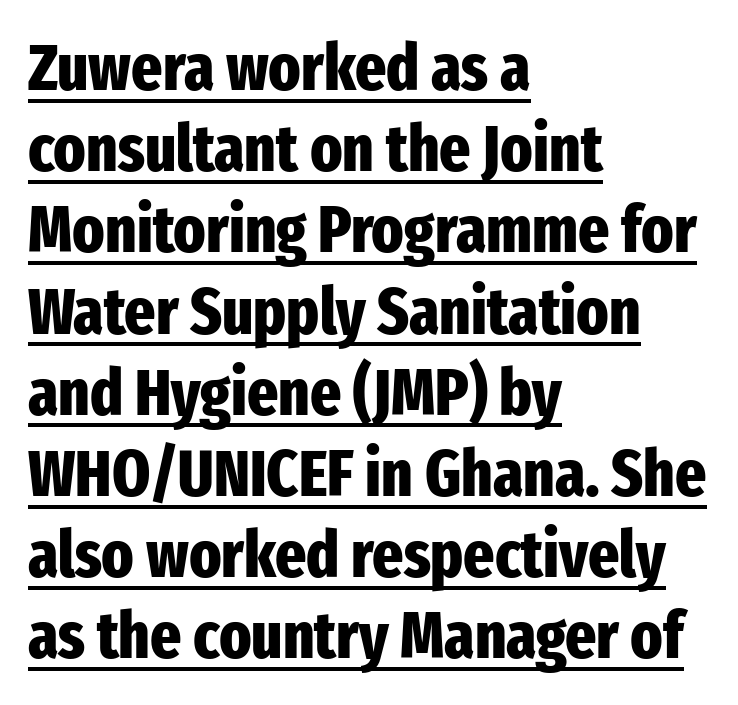
Q: Is the text bold? A: Yes.
Q: Is the text italic (slanted)? A: No, it is upright.
Q: Is the typeface a serif or a sans-serif typeface? A: Sans-serif.
Q: Is the text underlined? A: Yes.
Q: How is the paragraph aligned? A: Left-aligned.
Q: Is the spacing between letters normal or unusually wide? A: Normal.
Q: Width (condensed, normal, or wide)? A: Condensed.
Q: Stroke contrast? A: Low.
Q: x-height? A: Medium.
Q: Monospaced? A: No.
